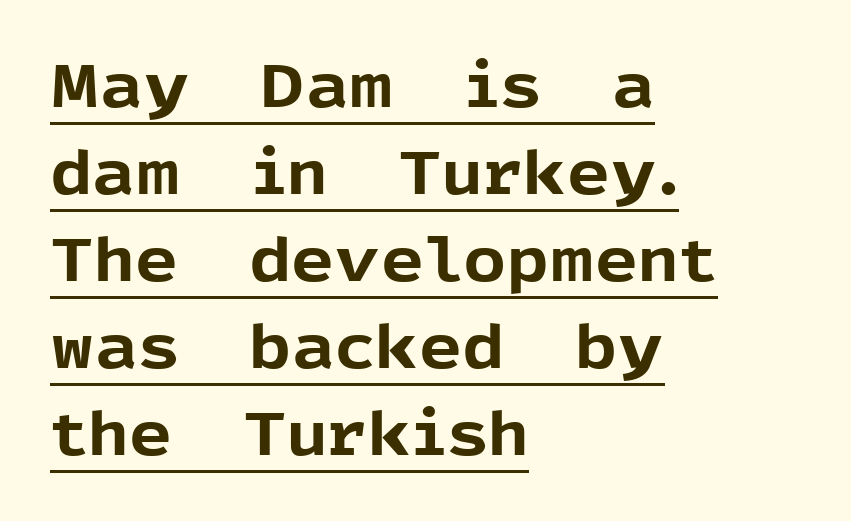
{"serif": "no", "italic": "no", "bold": "yes", "weight": "bold", "width": "normal", "x_height": "medium", "monospaced": "no", "underline": "yes", "align": "left", "line_spacing": "normal", "line_spacing_ratio": 1.45, "letter_spacing": "normal", "letter_spacing_em": 0.0, "glyph_px": 60}
